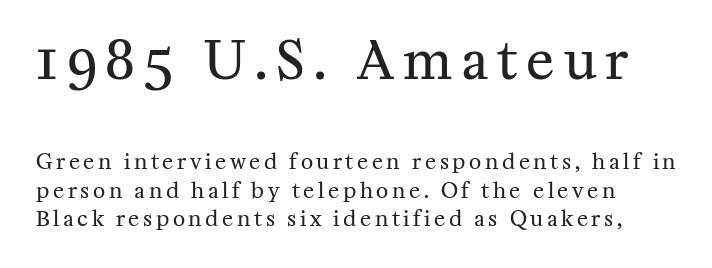
Check the space under the baseline: it is left empty. Classification — serif. Unbolded letterforms with no extra heft. Vertical strokes here are truly vertical.
